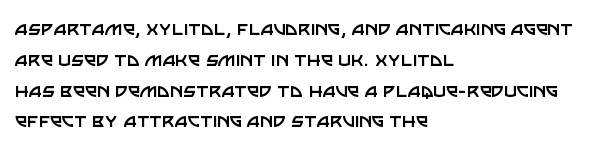
Q: Is the text bold? A: No.
Q: Is the text italic (slanted)? A: No, it is upright.
Q: Is the text underlined? A: No.
Q: How is the paragraph aligned? A: Left-aligned.
Q: Is the spacing between letters normal or unusually wide? A: Normal.
Q: Is the spacing between lines tight, normal or loose? A: Normal.
